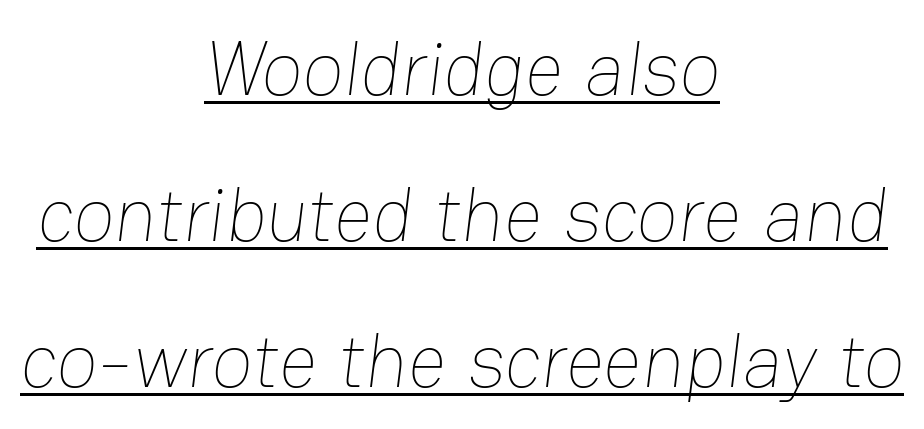
{"bold": "no", "weight": "thin", "width": "normal", "stroke_contrast": "low", "x_height": "medium", "monospaced": "no", "underline": "yes", "align": "center", "line_spacing": "loose", "line_spacing_ratio": 1.92, "letter_spacing": "normal", "letter_spacing_em": 0.0, "glyph_px": 76}
